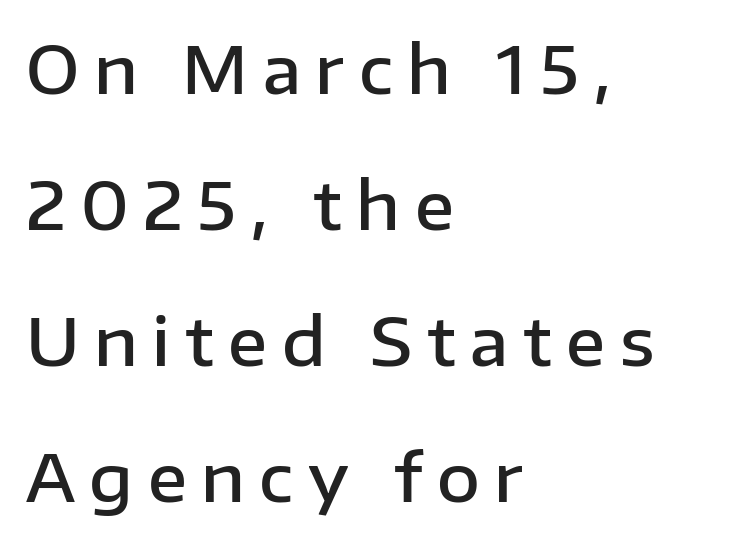
Each letter keeps its own natural width here, so spacing adapts to shape. Each line starts at the same left margin while the right side varies. The vertical gap from one line to the next is large. The string is rendered with underlining switched off.
